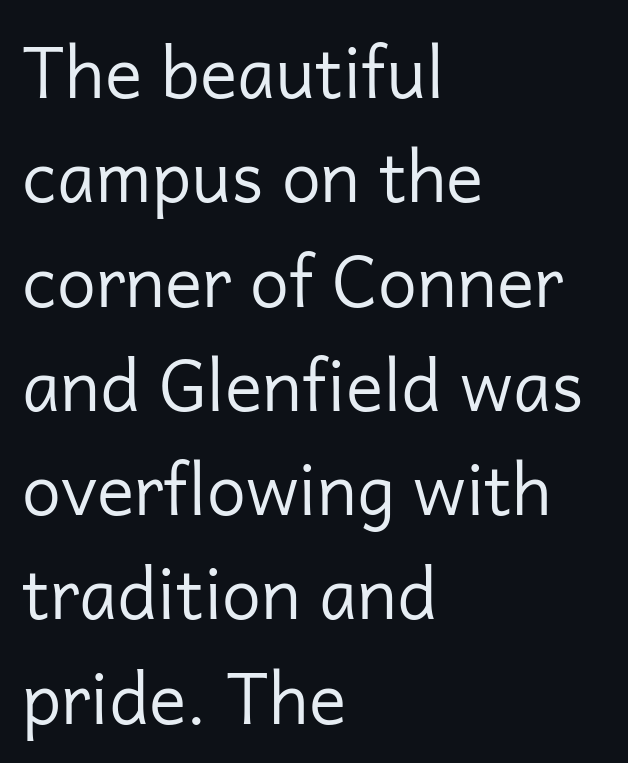
{"serif": "no", "italic": "no", "bold": "no", "weight": "regular", "width": "normal", "stroke_contrast": "low", "x_height": "medium", "monospaced": "no", "underline": "no", "align": "left", "line_spacing": "normal", "line_spacing_ratio": 1.49, "letter_spacing": "normal", "letter_spacing_em": 0.0, "glyph_px": 70}
